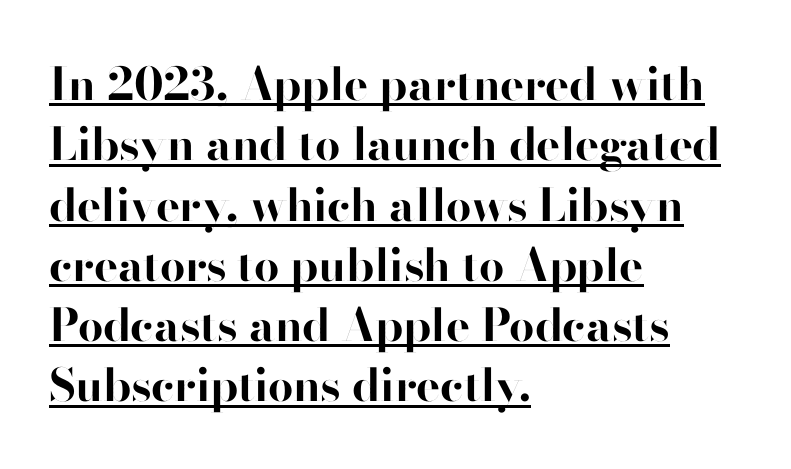
Q: Is the text bold? A: Yes.
Q: Is the text italic (slanted)? A: No, it is upright.
Q: Is the typeface a serif or a sans-serif typeface? A: Sans-serif.
Q: Is the text underlined? A: Yes.
Q: How is the paragraph aligned? A: Left-aligned.
Q: Is the spacing between letters normal or unusually wide? A: Normal.
Q: Is the spacing between lines tight, normal or loose? A: Normal.
Q: Width (condensed, normal, or wide)? A: Normal.
Q: Stroke contrast? A: High.
Q: x-height? A: Small.
Q: Monospaced? A: No.
